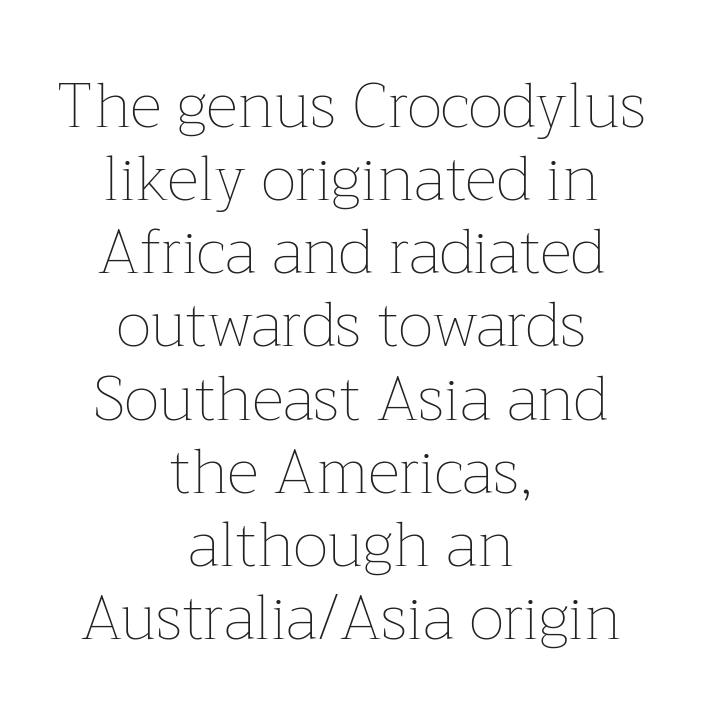
The weight would be labelled regular, book, light, or lighter still. Short note: letters normally spaced. Italic? Not at all — the glyphs are vertical. The compositor balanced each line on the midline. Rule under the text: the space is simply empty.
